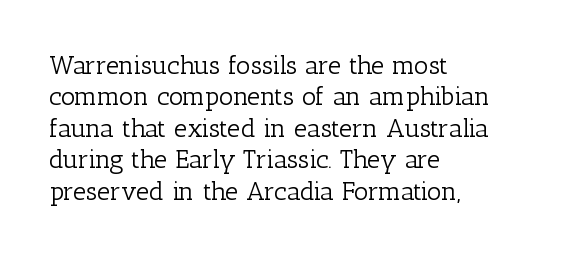
Q: Is the text bold? A: No.
Q: Is the text italic (slanted)? A: No, it is upright.
Q: Is the text underlined? A: No.
Q: How is the paragraph aligned? A: Left-aligned.
Q: Is the spacing between letters normal or unusually wide? A: Normal.
